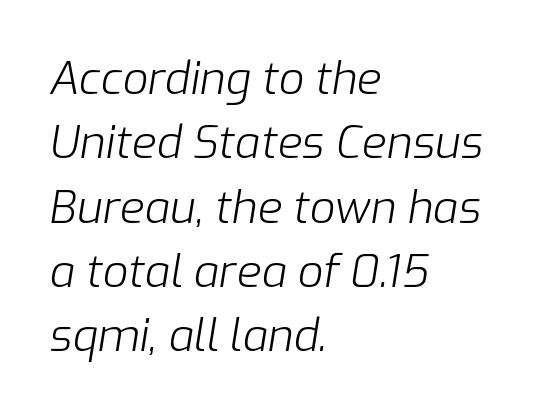
{"italic": "yes", "lean": "right", "slant_degrees": 9, "bold": "no", "weight": "light", "width": "normal", "stroke_contrast": "low", "x_height": "medium", "monospaced": "no", "underline": "no", "align": "left", "line_spacing": "normal", "line_spacing_ratio": 1.43, "letter_spacing": "normal", "letter_spacing_em": 0.0, "glyph_px": 45}
